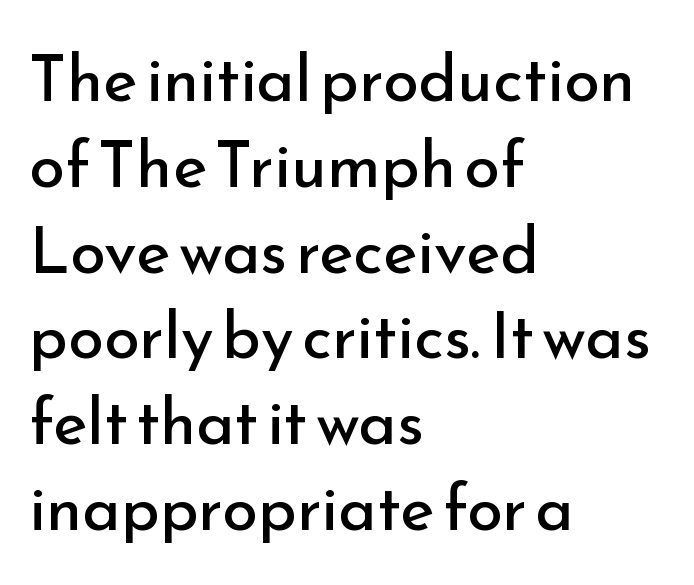
Q: Is the text bold? A: No.
Q: Is the text italic (slanted)? A: No, it is upright.
Q: Is the typeface a serif or a sans-serif typeface? A: Sans-serif.
Q: Is the text underlined? A: No.
Q: How is the paragraph aligned? A: Left-aligned.
Q: Is the spacing between letters normal or unusually wide? A: Normal.
Q: Is the spacing between lines tight, normal or loose? A: Normal.
Q: Width (condensed, normal, or wide)? A: Normal.
Q: Stroke contrast? A: Low.
Q: x-height? A: Small.
Q: Monospaced? A: No.
